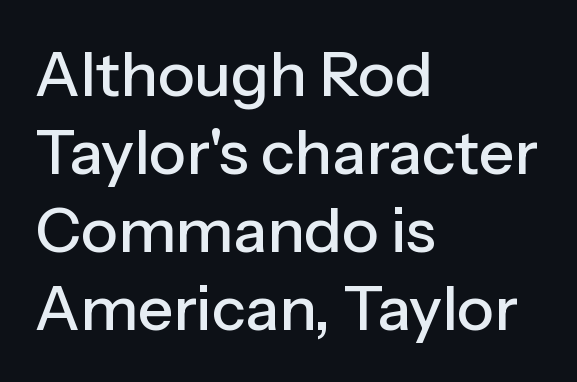
Q: Is the text italic (slanted)? A: No, it is upright.
Q: Is the typeface a serif or a sans-serif typeface? A: Sans-serif.
Q: Is the text underlined? A: No.
Q: How is the paragraph aligned? A: Left-aligned.
Q: Is the spacing between letters normal or unusually wide? A: Normal.
Q: Is the spacing between lines tight, normal or loose? A: Normal.
Q: Width (condensed, normal, or wide)? A: Normal.
Q: Stroke contrast? A: Low.
Q: x-height? A: Medium.
Q: Monospaced? A: No.
